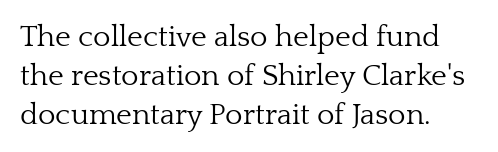
The image shows 30 px light serif type, upright; set left-aligned, normal line spacing (1.3x), normal letter spacing, not underlined; low stroke contrast and a medium x-height.
